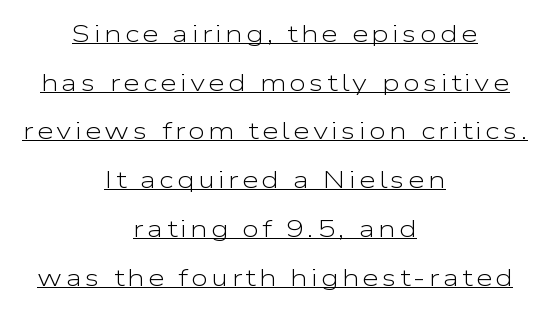
No letter is thick-stroked: the sample isn't bold. Both edges are ragged and mirror each other, which tells us the setting is centered. The words here are underlined. When letters stand straight like this, we call the style roman or upright. The block of text is sparse from top to bottom, with ample space between rows.
